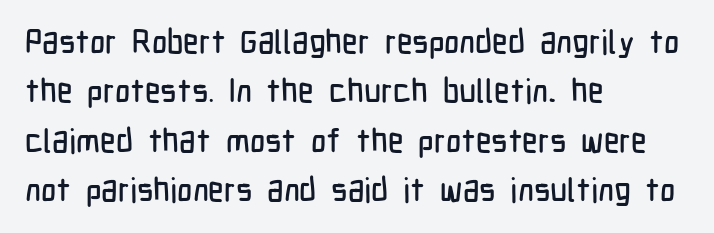
Q: Is the text italic (slanted)? A: No, it is upright.
Q: Is the typeface a serif or a sans-serif typeface? A: Sans-serif.
Q: Is the text underlined? A: No.
Q: How is the paragraph aligned? A: Left-aligned.
Q: Is the spacing between letters normal or unusually wide? A: Normal.
Q: Is the spacing between lines tight, normal or loose? A: Normal.
Q: Width (condensed, normal, or wide)? A: Condensed.
Q: Stroke contrast? A: Low.
Q: x-height? A: Medium.
Q: Monospaced? A: No.
